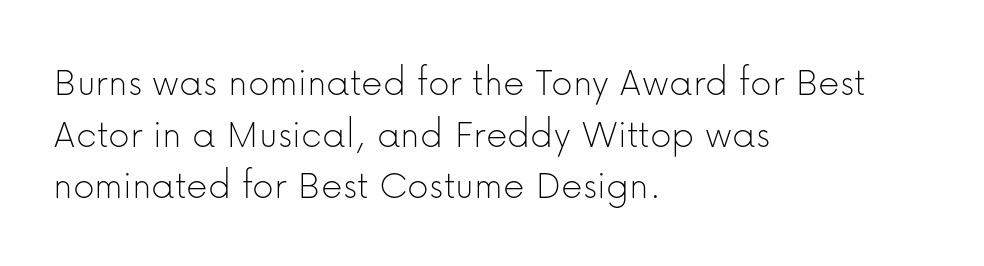
{"serif": "no", "italic": "no", "bold": "no", "weight": "thin", "width": "normal", "stroke_contrast": "low", "x_height": "medium", "monospaced": "no", "underline": "no", "align": "left", "line_spacing_ratio": 1.23, "letter_spacing": "normal", "letter_spacing_em": 0.0, "glyph_px": 42}
